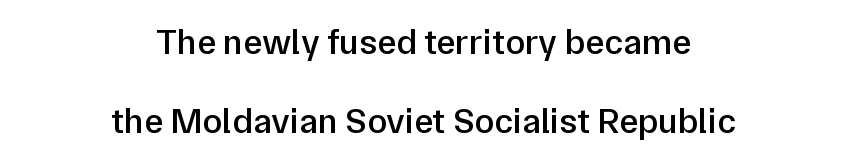
Q: Is the text bold? A: Semi-bold.
Q: Is the text italic (slanted)? A: No, it is upright.
Q: Is the typeface a serif or a sans-serif typeface? A: Sans-serif.
Q: Is the text underlined? A: No.
Q: How is the paragraph aligned? A: Centered.
Q: Is the spacing between letters normal or unusually wide? A: Normal.
Q: Is the spacing between lines tight, normal or loose? A: Loose.
Q: Width (condensed, normal, or wide)? A: Normal.
Q: Stroke contrast? A: Low.
Q: x-height? A: Medium.
Q: Monospaced? A: No.
